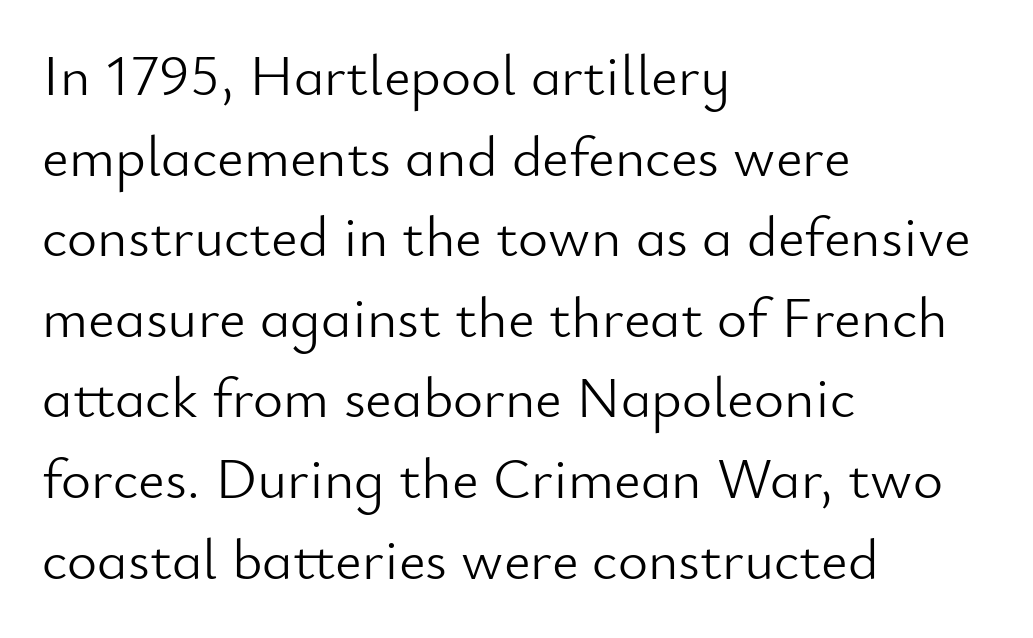
The image shows 58 px light sans-serif type, upright; set left-aligned, normal line spacing (1.39x), normal letter spacing, not underlined; low stroke contrast and a small x-height.
